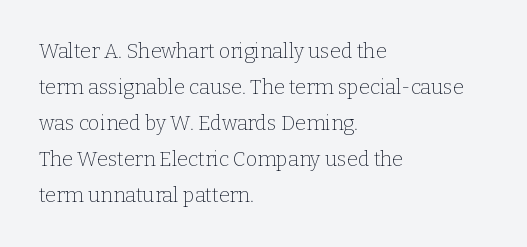
The image shows 20 px text type, upright; set left-aligned, line spacing 1.8x, normal letter spacing, not underlined.
